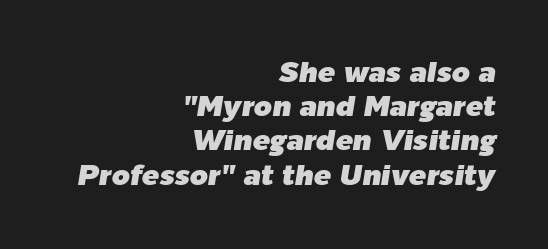
{"italic": "yes", "lean": "right", "slant_degrees": 9, "width": "normal", "stroke_contrast": "low", "x_height": "medium", "monospaced": "no", "underline": "no", "align": "right", "line_spacing_ratio": 1.18, "letter_spacing": "normal", "letter_spacing_em": 0.0, "glyph_px": 29}
